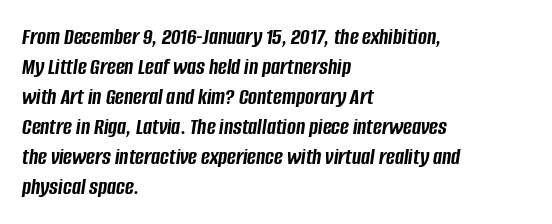
{"italic": "yes", "lean": "right", "slant_degrees": 8, "bold": "yes", "underline": "no", "align": "left", "line_spacing": "normal", "line_spacing_ratio": 1.25, "letter_spacing": "normal", "letter_spacing_em": 0.0, "glyph_px": 24}
